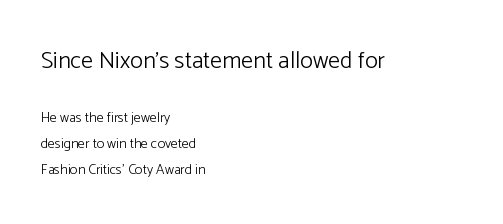
Q: Is the text bold? A: No.
Q: Is the text italic (slanted)? A: No, it is upright.
Q: Is the text underlined? A: No.
Q: How is the paragraph aligned? A: Left-aligned.
Q: Is the spacing between letters normal or unusually wide? A: Normal.
Q: Which block of text is set in a larger size, the first (top) or the second (bottom)? A: The first (top) one.
